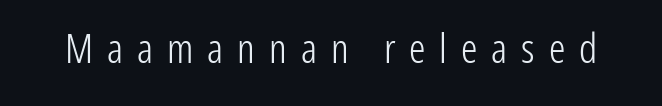
{"serif": "no", "italic": "no", "bold": "no", "weight": "light", "width": "condensed", "stroke_contrast": "low", "x_height": "medium", "monospaced": "no", "underline": "no", "letter_spacing": "wide", "letter_spacing_em": 0.34, "glyph_px": 41}
